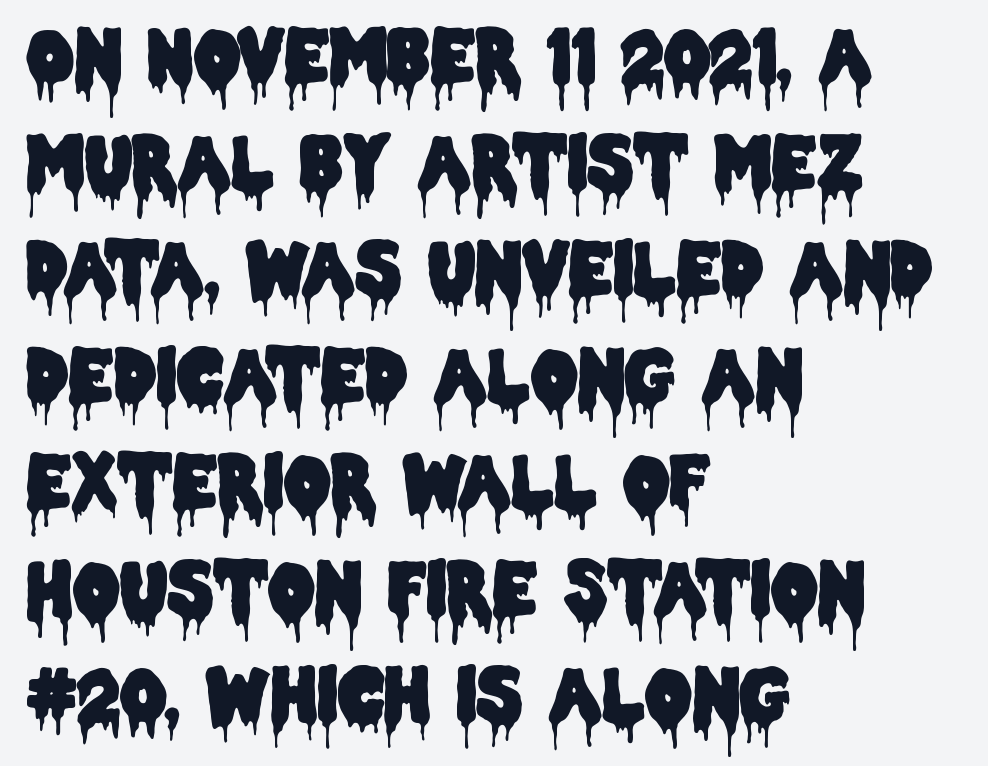
Caption: standard tracking, unaltered. The leading is moderate, giving the passage an even texture. Nobody drew a line under any word here. Which margin do the lines hug? The left one — the right edge is uneven.
